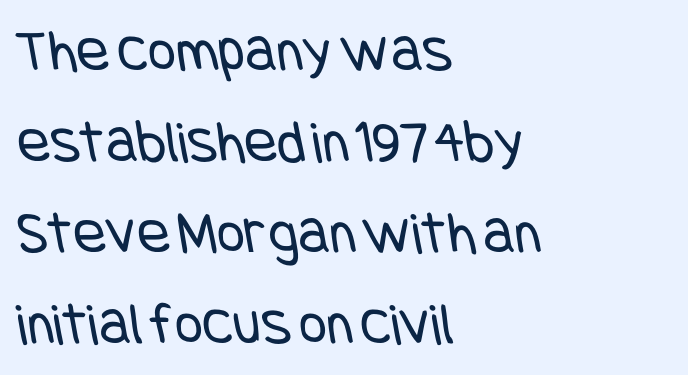
{"serif": "no", "bold": "no", "weight": "regular", "width": "condensed", "stroke_contrast": "low", "x_height": "large", "underline": "no", "align": "left", "line_spacing": "normal", "line_spacing_ratio": 1.49, "letter_spacing": "normal", "letter_spacing_em": 0.0, "glyph_px": 61}
